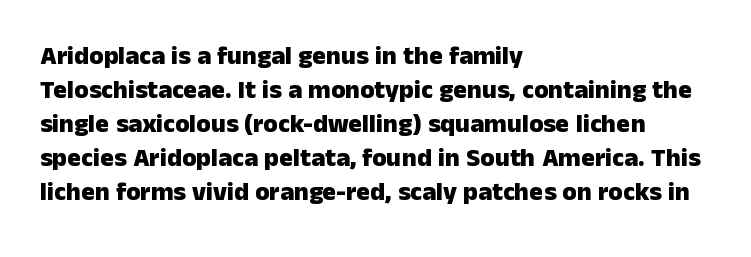
Q: Is the text bold? A: Yes.
Q: Is the text italic (slanted)? A: No, it is upright.
Q: Is the text underlined? A: No.
Q: How is the paragraph aligned? A: Left-aligned.
Q: Is the spacing between letters normal or unusually wide? A: Normal.
Q: Is the spacing between lines tight, normal or loose? A: Normal.
